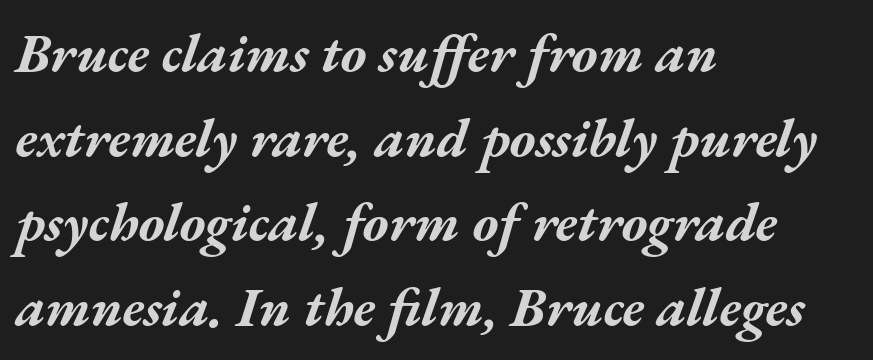
Q: Is the text bold? A: Yes.
Q: Is the text italic (slanted)? A: Yes, it leans right by about 17 degrees.
Q: Is the text underlined? A: No.
Q: How is the paragraph aligned? A: Left-aligned.
Q: Is the spacing between letters normal or unusually wide? A: Normal.
Q: Is the spacing between lines tight, normal or loose? A: Normal.
Q: Width (condensed, normal, or wide)? A: Wide.
Q: Stroke contrast? A: Medium.
Q: x-height? A: Medium.
Q: Monospaced? A: No.
